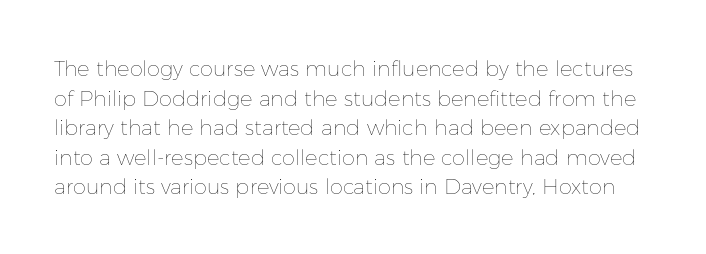
The image shows 21 px text type, upright; set normal line spacing (1.41x), normal letter spacing, not underlined.
